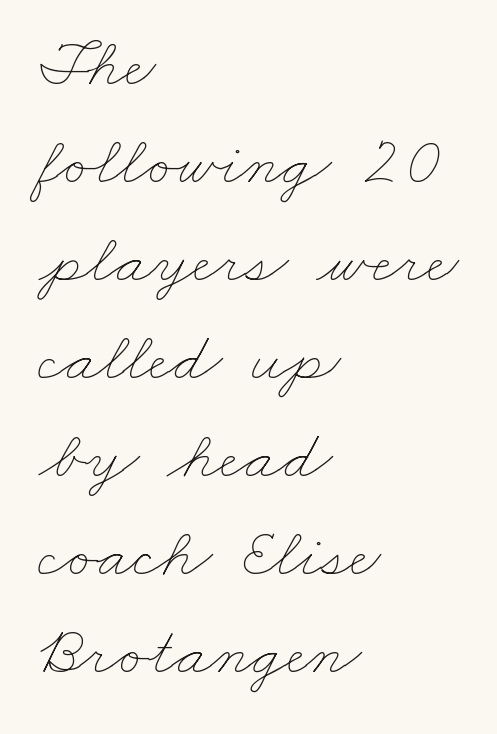
{"bold": "no", "weight": "thin", "width": "wide", "stroke_contrast": "low", "x_height": "small", "monospaced": "no", "underline": "no", "align": "left", "line_spacing": "normal", "line_spacing_ratio": 1.42, "letter_spacing": "normal", "letter_spacing_em": 0.0, "glyph_px": 69}
